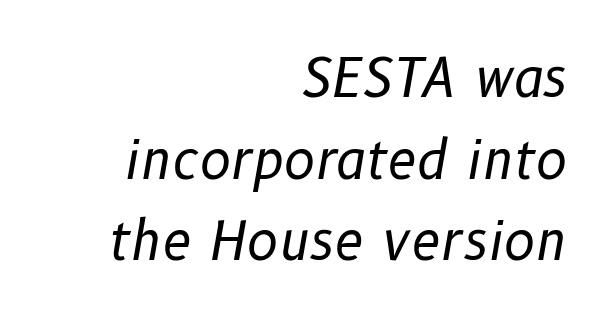
{"italic": "yes", "lean": "right", "slant_degrees": 10, "bold": "no", "weight": "regular", "width": "normal", "stroke_contrast": "low", "x_height": "medium", "monospaced": "no", "underline": "no", "align": "right", "line_spacing": "normal", "line_spacing_ratio": 1.54, "letter_spacing": "normal", "letter_spacing_em": 0.0, "glyph_px": 53}
